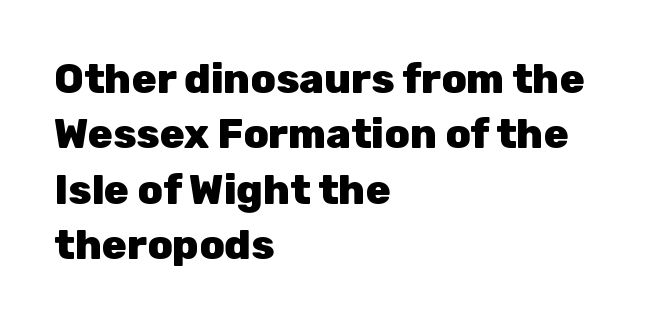
The line texture is even and compact thanks to regular tracking. Unlike italic type, these characters show no tilt at all. Spacing verdict: proportional, widths tailored to each character. Descender tails drop into unmarked territory. All the whitespace from short lines collects on the right. Regular leading.
